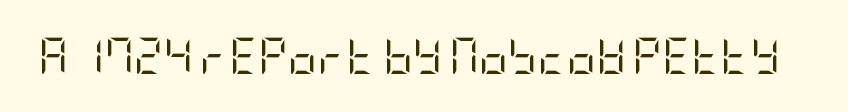
The image shows 36 px regular-weight, condensed sans-serif type, upright; set normal letter spacing, not underlined; low stroke contrast and a large x-height.
